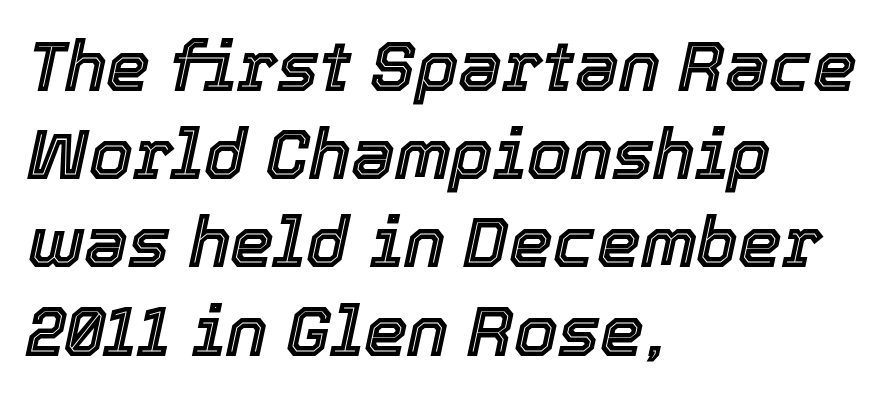
Note the varied advance widths — an 'i' is clearly narrower than an 'm'. Horizontal alignment here is leftward, the default for most running prose. Horizontal bands of white between lines are of average thickness. The letterforms sit shoulder to shoulder at normal distance. Bare-footed words on every line. There's an unmistakable incline to the writing here.
